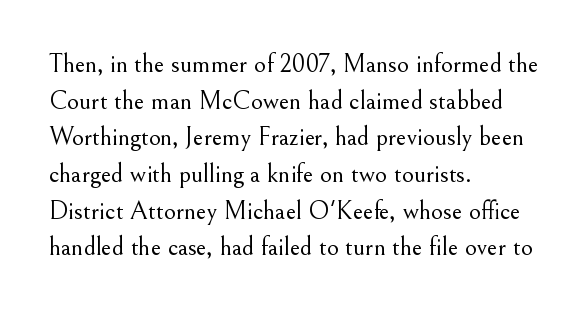
Q: Is the text bold? A: No.
Q: Is the text italic (slanted)? A: No, it is upright.
Q: Is the text underlined? A: No.
Q: How is the paragraph aligned? A: Left-aligned.
Q: Is the spacing between letters normal or unusually wide? A: Normal.
Q: Is the spacing between lines tight, normal or loose? A: Normal.
